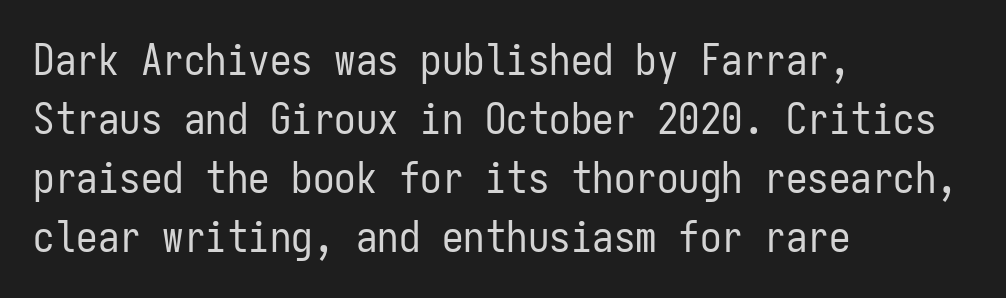
Q: Is the text bold? A: No.
Q: Is the text italic (slanted)? A: No, it is upright.
Q: Is the typeface a serif or a sans-serif typeface? A: Sans-serif.
Q: Is the text underlined? A: No.
Q: How is the paragraph aligned? A: Left-aligned.
Q: Is the spacing between letters normal or unusually wide? A: Normal.
Q: Is the spacing between lines tight, normal or loose? A: Normal.
Q: Width (condensed, normal, or wide)? A: Condensed.
Q: Stroke contrast? A: Low.
Q: x-height? A: Medium.
Q: Monospaced? A: Yes.
